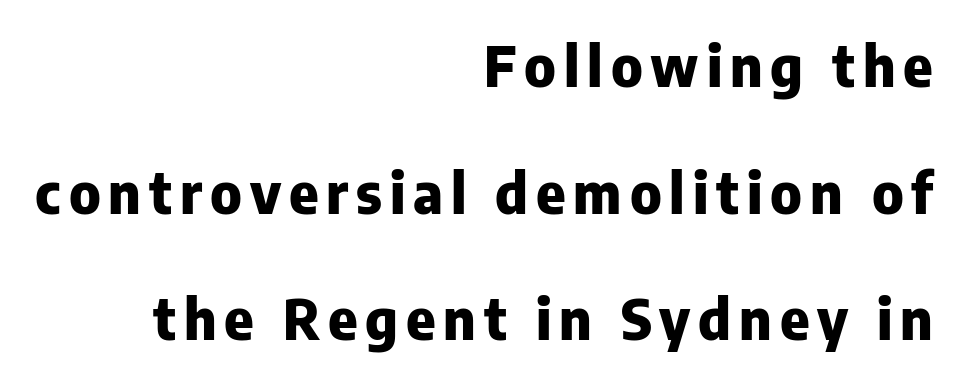
In CSS terms this would be text-align: right. The designer went with a sans here, leaving each stem footless. Widely set lines give the paragraph a tall, airy silhouette. The passage shown is not underscored anywhere. Spacing verdict: proportional, widths tailored to each character.
